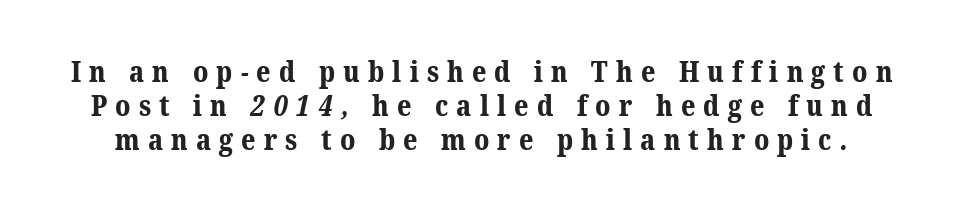
The image shows 28 px bold serif type; set line spacing 1.22x, unusually wide letter spacing (+0.29 em), not underlined; medium stroke contrast and a medium x-height.
